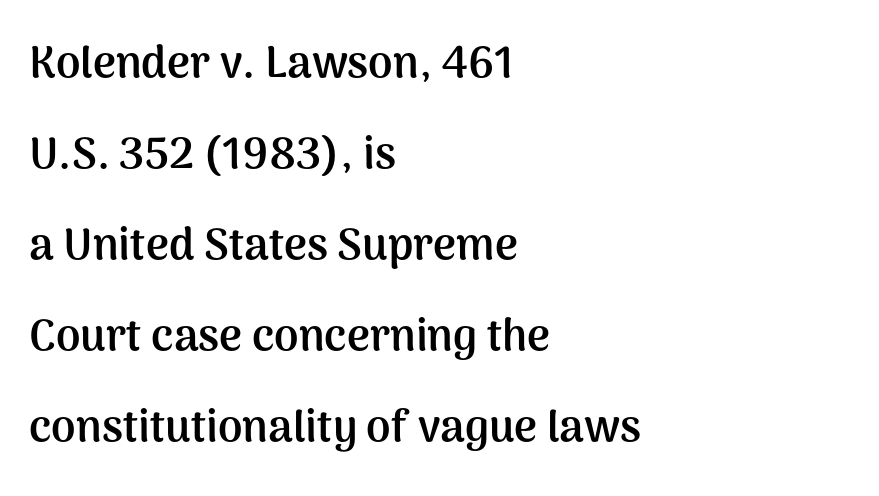
{"serif": "no", "italic": "no", "bold": "yes", "weight": "semibold", "width": "normal", "stroke_contrast": "medium", "x_height": "medium", "monospaced": "no", "underline": "no", "align": "left", "line_spacing": "loose", "line_spacing_ratio": 2.07, "letter_spacing": "normal", "letter_spacing_em": 0.0, "glyph_px": 44}
